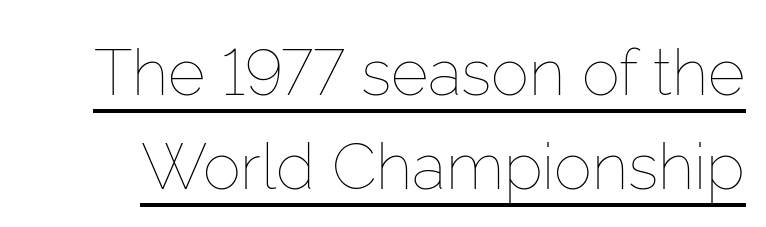
{"italic": "no", "bold": "no", "weight": "thin", "width": "normal", "stroke_contrast": "low", "x_height": "medium", "monospaced": "no", "underline": "yes", "line_spacing": "normal", "line_spacing_ratio": 1.47, "letter_spacing": "normal", "letter_spacing_em": 0.0, "glyph_px": 64}
